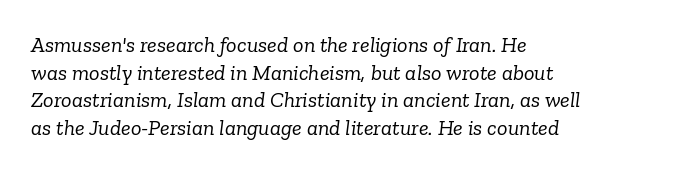
Beneath every word, the page is bare. Left-aligned paragraph, ragged on the right. Look at the tracking — it's just the regular setting, nothing added. The whole block is typeset with a tilt. On a weight scale, this lands at 450 or below. Baseline-to-baseline distance is the conventional proportion of letter height.
